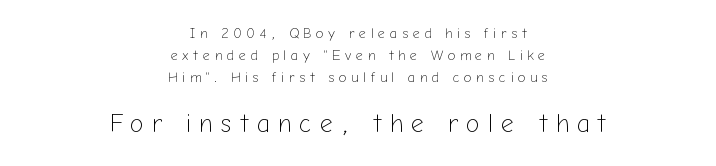
Q: Is the text bold? A: No.
Q: Is the text italic (slanted)? A: No, it is upright.
Q: Is the text underlined? A: No.
Q: How is the paragraph aligned? A: Centered.
Q: Is the spacing between letters normal or unusually wide? A: Unusually wide.
Q: Is the spacing between lines tight, normal or loose? A: Normal.
Q: Which block of text is set in a larger size, the first (top) or the second (bottom)? A: The second (bottom) one.
